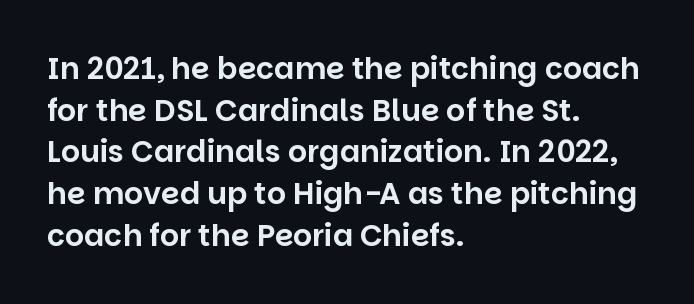
{"serif": "no", "italic": "no", "width": "normal", "stroke_contrast": "low", "x_height": "large", "monospaced": "no", "underline": "no", "align": "left", "line_spacing": "normal", "line_spacing_ratio": 1.39, "letter_spacing": "normal", "letter_spacing_em": 0.0, "glyph_px": 30}
